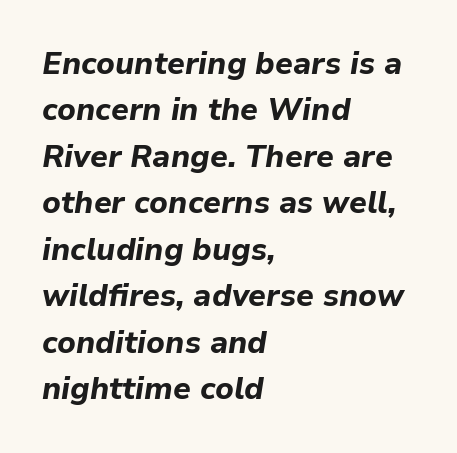
Evenly set lines give the paragraph a standard silhouette. Honestly, the letter spacing is just normal — you wouldn't notice it. A bare baseline throughout the passage. Every row of glyphs begins at an identical x-position on the left. Does the weight exceed regular? Yes, all the way to bold. Think of a printed novel: that variable character pitch is what you see here.
